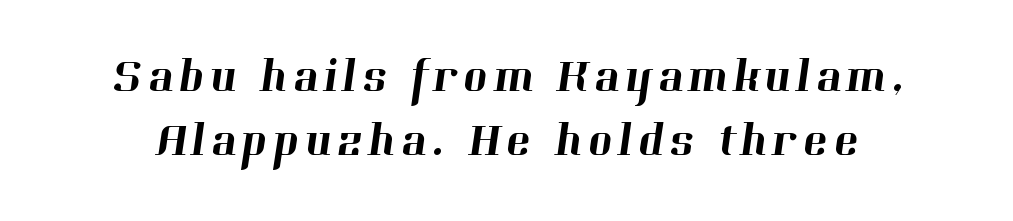
{"serif": "yes", "width": "normal", "stroke_contrast": "high", "x_height": "medium", "monospaced": "no", "underline": "no", "align": "center", "line_spacing": "normal", "line_spacing_ratio": 1.37, "glyph_px": 47}
